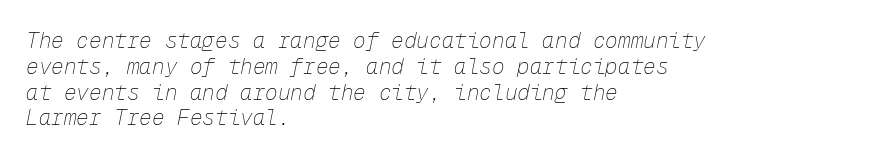
{"italic": "yes", "lean": "right", "slant_degrees": 12, "bold": "no", "underline": "no", "align": "left", "line_spacing_ratio": 1.23, "letter_spacing": "normal", "letter_spacing_em": 0.0, "glyph_px": 21}
